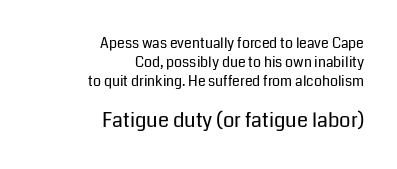
Q: Is the text bold? A: No.
Q: Is the text italic (slanted)? A: No, it is upright.
Q: Is the text underlined? A: No.
Q: How is the paragraph aligned? A: Right-aligned.
Q: Is the spacing between letters normal or unusually wide? A: Normal.
Q: Is the spacing between lines tight, normal or loose? A: Normal.
Q: Which block of text is set in a larger size, the first (top) or the second (bottom)? A: The second (bottom) one.
